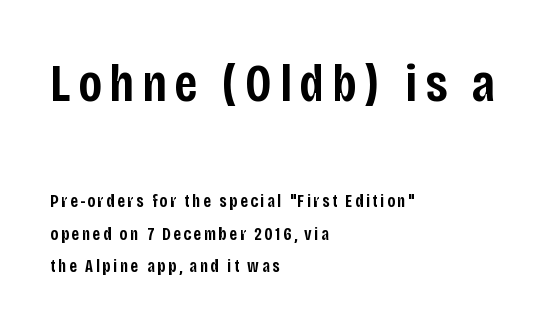
Q: Is the text bold? A: Semi-bold.
Q: Is the text italic (slanted)? A: No, it is upright.
Q: Is the typeface a serif or a sans-serif typeface? A: Sans-serif.
Q: Is the text underlined? A: No.
Q: How is the paragraph aligned? A: Left-aligned.
Q: Which block of text is set in a larger size, the first (top) or the second (bottom)? A: The first (top) one.
Q: Width (condensed, normal, or wide)? A: Condensed.
Q: Stroke contrast? A: Low.
Q: x-height? A: Large.
Q: Monospaced? A: No.
